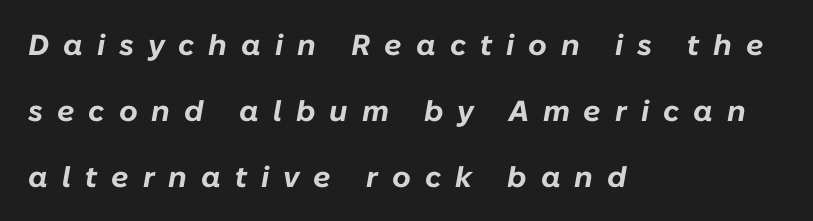
Chunky letters — that's bold for sure. Slant detected: the letters are inclined. Descender tails drop into unmarked territory. Quick note: interline space is abundant. Proportional: the letters do not fall into vertical columns.
